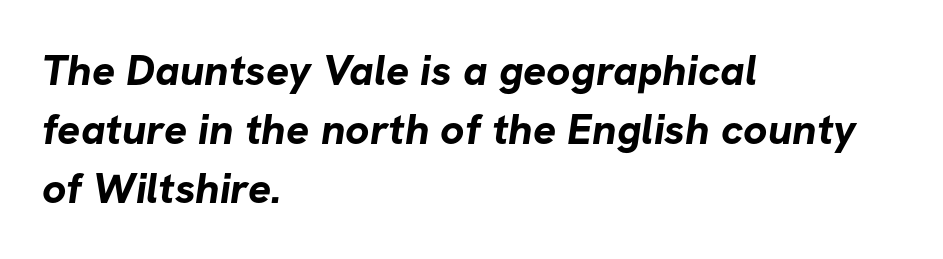
Q: Is the text bold? A: Yes.
Q: Is the typeface a serif or a sans-serif typeface? A: Sans-serif.
Q: Is the text underlined? A: No.
Q: How is the paragraph aligned? A: Left-aligned.
Q: Is the spacing between letters normal or unusually wide? A: Normal.
Q: Is the spacing between lines tight, normal or loose? A: Normal.
Q: Width (condensed, normal, or wide)? A: Normal.
Q: Stroke contrast? A: Low.
Q: x-height? A: Medium.
Q: Monospaced? A: No.
